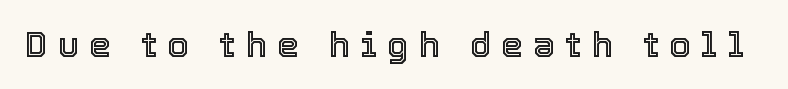
Q: Is the text italic (slanted)? A: No, it is upright.
Q: Is the text underlined? A: No.
Q: Is the spacing between letters normal or unusually wide? A: Unusually wide.
Q: Width (condensed, normal, or wide)? A: Normal.
Q: x-height? A: Medium.
Q: Monospaced? A: No.
